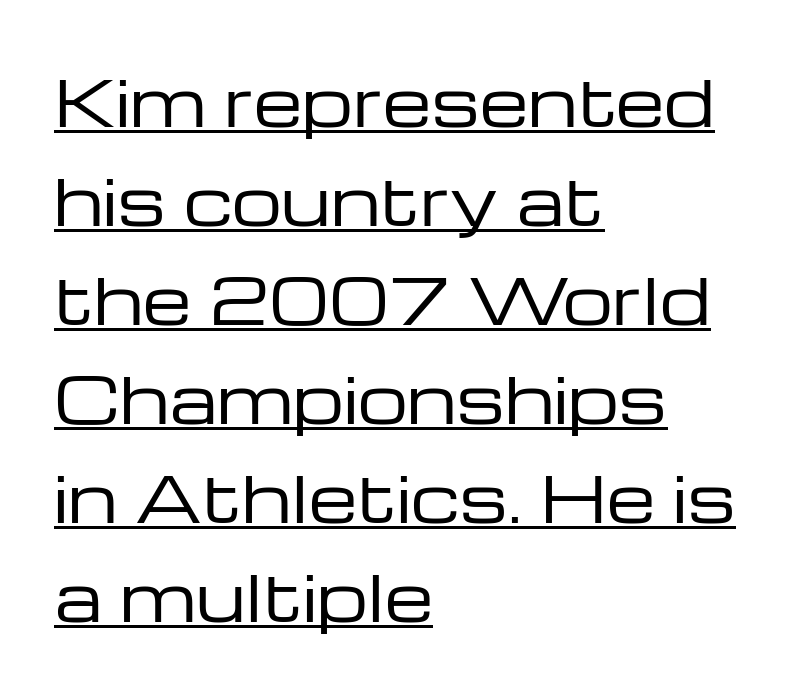
Q: Is the text bold? A: No.
Q: Is the text italic (slanted)? A: No, it is upright.
Q: Is the typeface a serif or a sans-serif typeface? A: Sans-serif.
Q: Is the text underlined? A: Yes.
Q: How is the paragraph aligned? A: Left-aligned.
Q: Is the spacing between letters normal or unusually wide? A: Normal.
Q: Is the spacing between lines tight, normal or loose? A: Normal.
Q: Width (condensed, normal, or wide)? A: Wide.
Q: Stroke contrast? A: Low.
Q: x-height? A: Medium.
Q: Monospaced? A: No.
